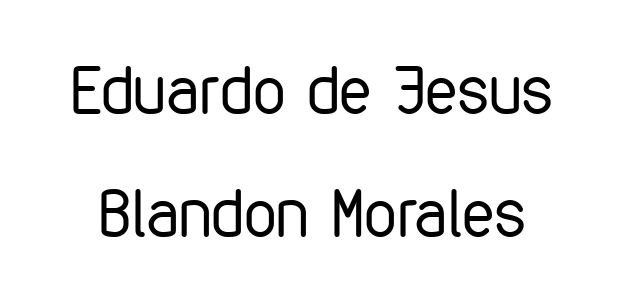
Q: Is the text bold? A: No.
Q: Is the text italic (slanted)? A: No, it is upright.
Q: Is the typeface a serif or a sans-serif typeface? A: Sans-serif.
Q: Is the text underlined? A: No.
Q: Is the spacing between letters normal or unusually wide? A: Normal.
Q: Width (condensed, normal, or wide)? A: Condensed.
Q: Stroke contrast? A: Low.
Q: x-height? A: Medium.
Q: Monospaced? A: No.
